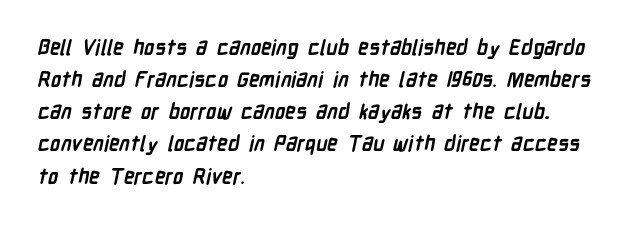
Q: Is the text bold? A: Yes.
Q: Is the text underlined? A: No.
Q: How is the paragraph aligned? A: Left-aligned.
Q: Is the spacing between letters normal or unusually wide? A: Normal.
Q: Is the spacing between lines tight, normal or loose? A: Normal.
